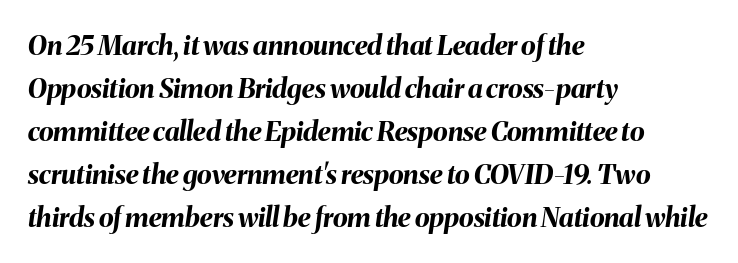
The image shows 27 px bold type, italic (leaning right); set left-aligned, normal line spacing (1.59x), normal letter spacing, not underlined.
